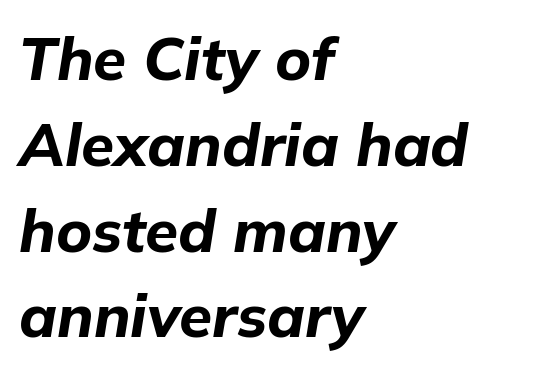
Q: Is the text bold? A: Yes.
Q: Is the text italic (slanted)? A: Yes, it leans right by about 9 degrees.
Q: Is the text underlined? A: No.
Q: How is the paragraph aligned? A: Left-aligned.
Q: Is the spacing between letters normal or unusually wide? A: Normal.
Q: Is the spacing between lines tight, normal or loose? A: Normal.
Q: Width (condensed, normal, or wide)? A: Normal.
Q: Stroke contrast? A: Low.
Q: x-height? A: Medium.
Q: Monospaced? A: No.
